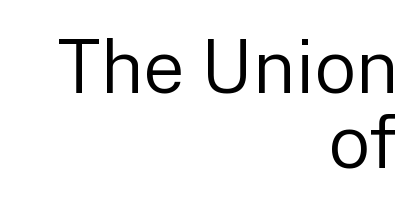
{"serif": "no", "italic": "no", "bold": "no", "weight": "regular", "width": "normal", "stroke_contrast": "low", "x_height": "medium", "monospaced": "no", "underline": "no", "align": "right", "line_spacing": "tight", "line_spacing_ratio": 1.02, "letter_spacing": "normal", "letter_spacing_em": 0.0, "glyph_px": 74}
